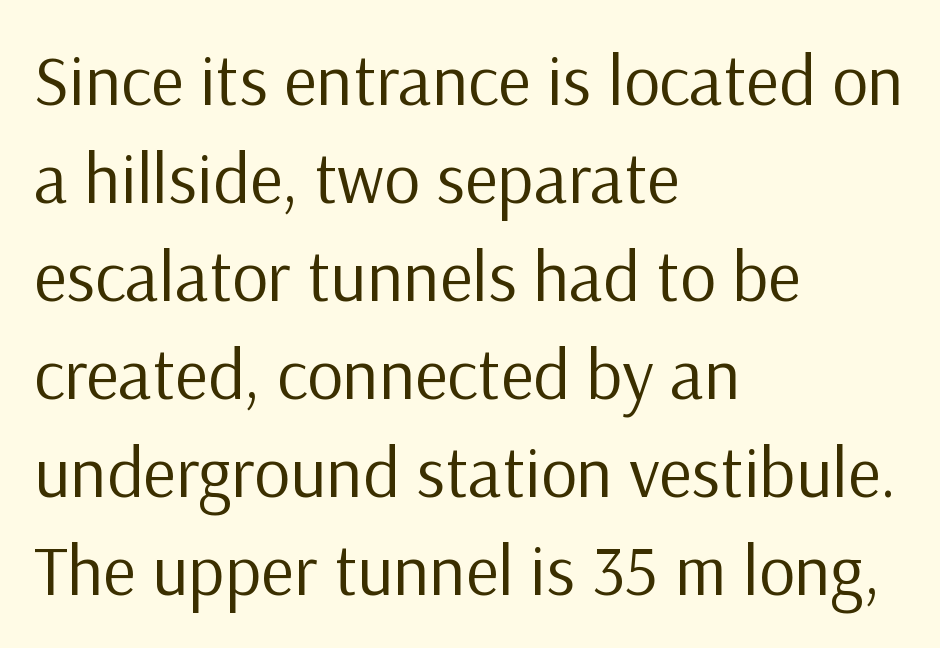
The words here are not underlined. Baseline-to-baseline distance is the conventional proportion of letter height. Posture: upright roman. Each line starts at the same left margin while the right side varies.
